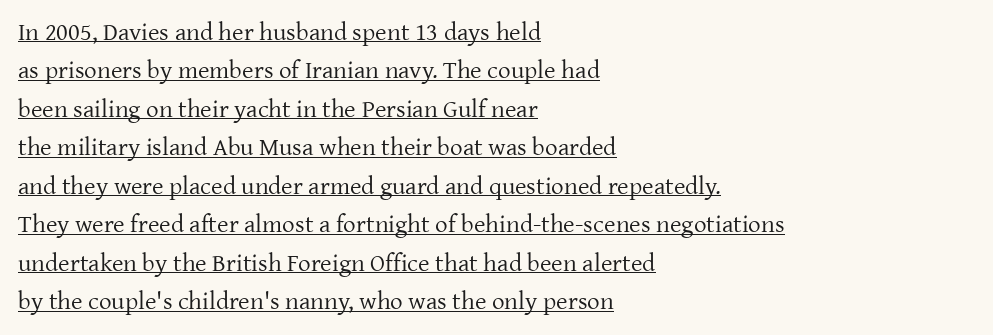
Q: Is the text bold? A: No.
Q: Is the text italic (slanted)? A: No, it is upright.
Q: Is the text underlined? A: Yes.
Q: How is the paragraph aligned? A: Left-aligned.
Q: Is the spacing between letters normal or unusually wide? A: Normal.
Q: Is the spacing between lines tight, normal or loose? A: Normal.
